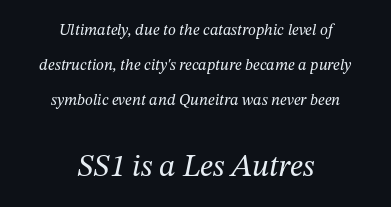
Size contrast runs from small at the top to large at the bottom. If you folded the block vertically in half, each line would mirror itself in length. There's an unmistakable incline to the writing here. The font is comparable to plain body text, perhaps lighter.
